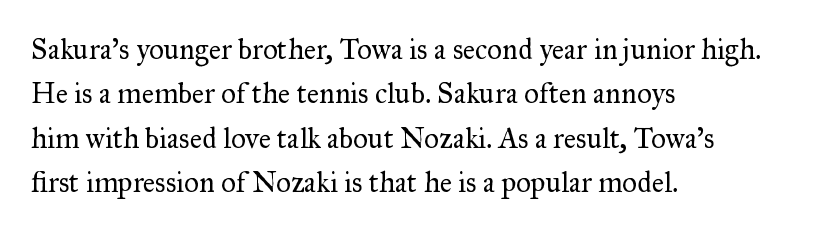
Q: Is the text bold? A: No.
Q: Is the text italic (slanted)? A: No, it is upright.
Q: Is the typeface a serif or a sans-serif typeface? A: Serif.
Q: Is the text underlined? A: No.
Q: How is the paragraph aligned? A: Left-aligned.
Q: Is the spacing between letters normal or unusually wide? A: Normal.
Q: Is the spacing between lines tight, normal or loose? A: Normal.
Q: Width (condensed, normal, or wide)? A: Normal.
Q: Stroke contrast? A: Medium.
Q: x-height? A: Small.
Q: Monospaced? A: No.
